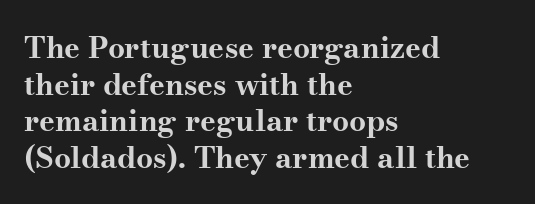
{"serif": "yes", "italic": "no", "bold": "yes", "weight": "bold", "width": "wide", "stroke_contrast": "medium", "x_height": "small", "monospaced": "no", "underline": "no", "align": "left", "line_spacing_ratio": 1.22, "letter_spacing": "normal", "letter_spacing_em": 0.0, "glyph_px": 30}
